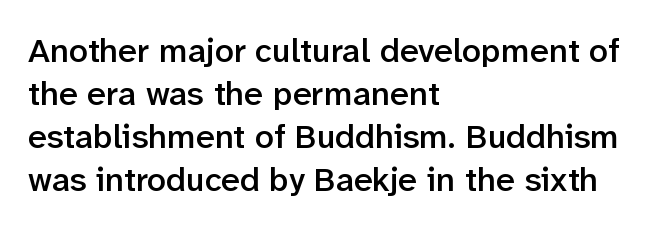
Looks like regular typesetting: each glyph gets only the width it needs. Its strokes are somewhat broadened, the hallmark of semibold type. Evenly set lines give the paragraph a standard silhouette. The string is rendered with underlining switched off.
